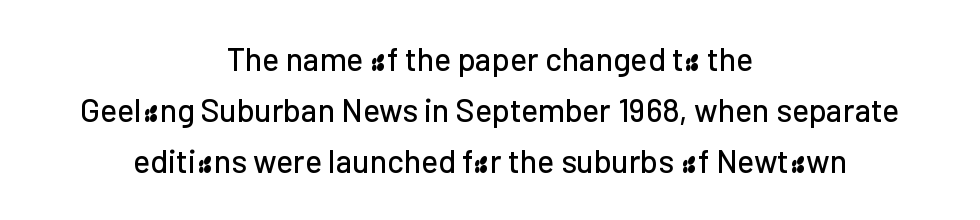
Lines of text with bare space underneath. You can tell from the bare stems that sans-serif type was used. Caption: multi-line text, centered on the measure. You could not count columns in this text — the font is proportionally spaced. Standard letterfit; no display-style spreading of the glyphs.
